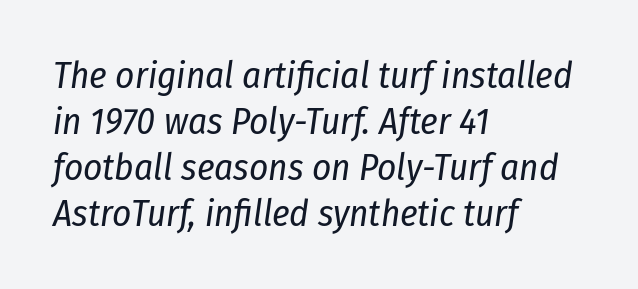
{"italic": "yes", "lean": "right", "slant_degrees": 8, "bold": "no", "weight": "regular", "width": "condensed", "stroke_contrast": "low", "x_height": "medium", "monospaced": "no", "underline": "no", "align": "left", "line_spacing_ratio": 1.24, "letter_spacing": "normal", "letter_spacing_em": 0.0, "glyph_px": 37}
